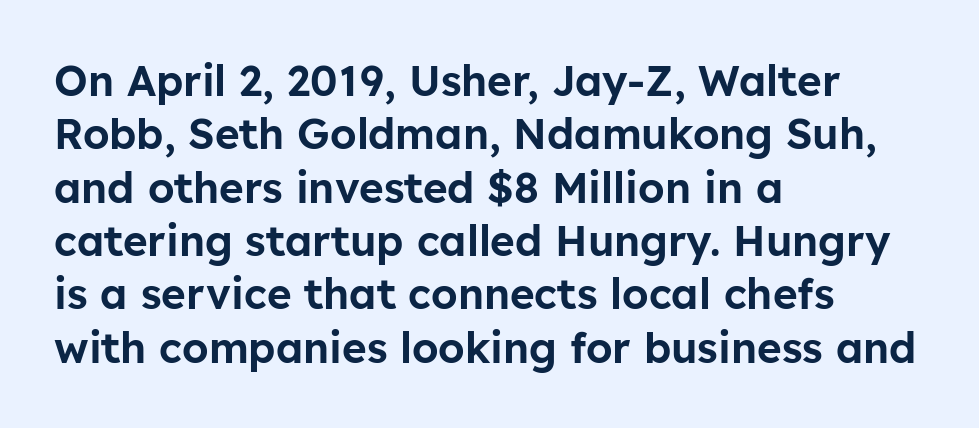
The image shows 42 px sans-serif type, upright; set left-aligned, normal line spacing (1.27x), normal letter spacing, not underlined; low stroke contrast and a medium x-height.
